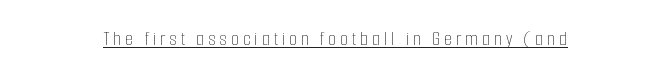
These lines were composed using upright roman letters. The typesetter has applied underlining to the passage shown. This sample is center-justified, so both line endings float freely. No heavy texture on the line: the type isn't bold.
